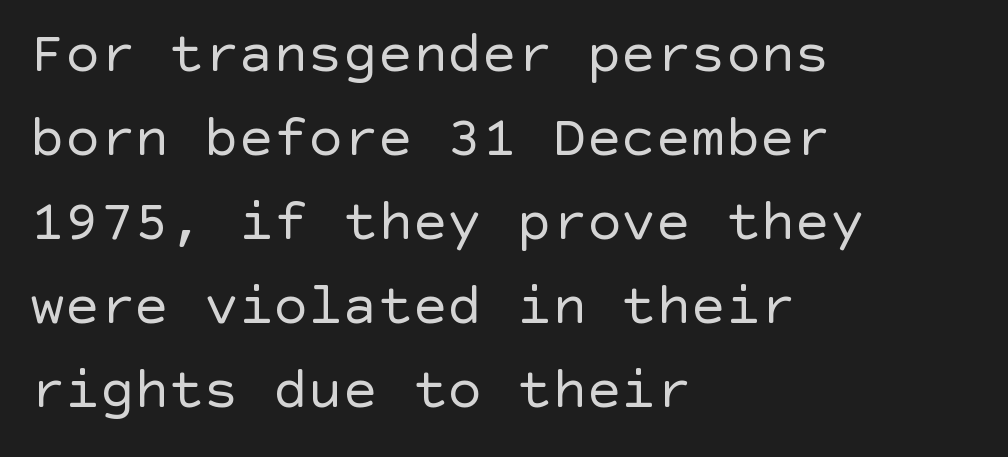
Q: Is the text bold? A: No.
Q: Is the text italic (slanted)? A: No, it is upright.
Q: Is the typeface a serif or a sans-serif typeface? A: Sans-serif.
Q: Is the text underlined? A: No.
Q: How is the paragraph aligned? A: Left-aligned.
Q: Is the spacing between letters normal or unusually wide? A: Normal.
Q: Is the spacing between lines tight, normal or loose? A: Normal.
Q: Width (condensed, normal, or wide)? A: Normal.
Q: x-height? A: Large.
